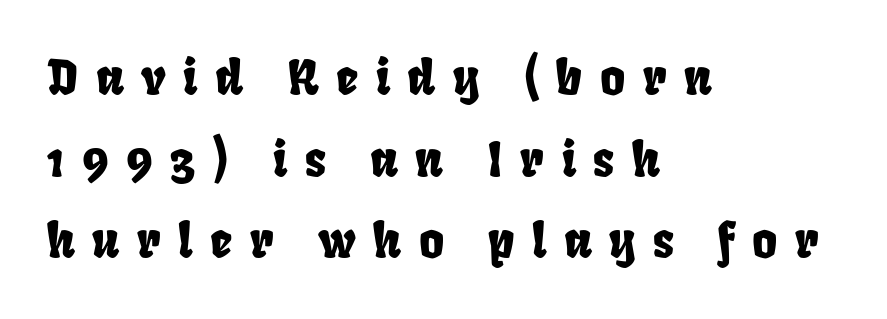
The image shows 48 px condensed sans-serif type; set left-aligned, normal line spacing (1.7x), unusually wide letter spacing (+0.36 em), not underlined; low stroke contrast and a large x-height.
